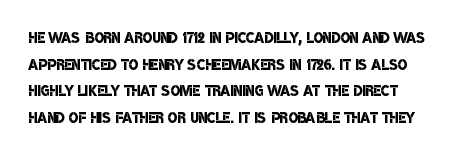
{"bold": "semi", "underline": "no", "line_spacing": "normal", "line_spacing_ratio": 1.33, "letter_spacing": "normal", "letter_spacing_em": 0.0, "glyph_px": 20}
